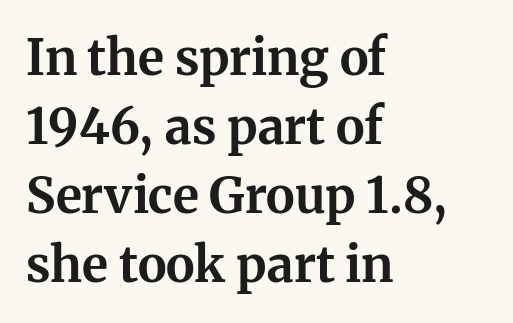
Q: Is the text bold? A: Yes.
Q: Is the text italic (slanted)? A: No, it is upright.
Q: Is the typeface a serif or a sans-serif typeface? A: Serif.
Q: Is the text underlined? A: No.
Q: How is the paragraph aligned? A: Left-aligned.
Q: Is the spacing between letters normal or unusually wide? A: Normal.
Q: Is the spacing between lines tight, normal or loose? A: Normal.
Q: Width (condensed, normal, or wide)? A: Normal.
Q: Stroke contrast? A: Medium.
Q: x-height? A: Medium.
Q: Monospaced? A: No.
